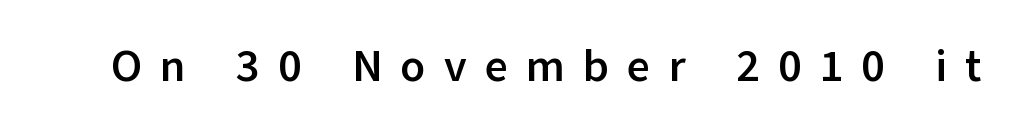
The image shows 45 px semibold sans-serif type, upright; set unusually wide letter spacing (+0.4 em), not underlined; low stroke contrast and a medium x-height.
